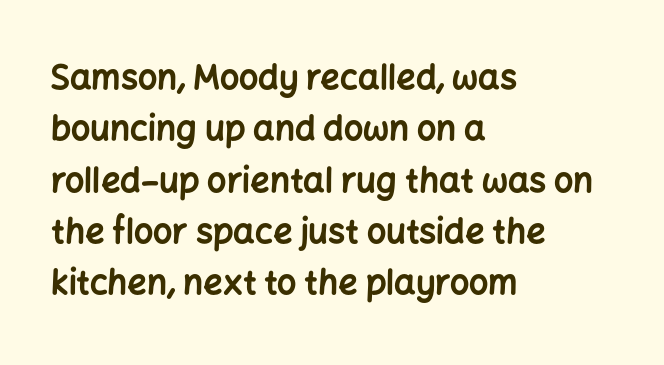
These lines are rendered in a variable-pitch font. Every stem runs plumb, perpendicular to the baseline. How heavy is the stroke? Heavy — this is a bold. The gaps between neighbouring characters are ordinary and unremarkable. Whoever set this chose a conventional vertical rhythm.
